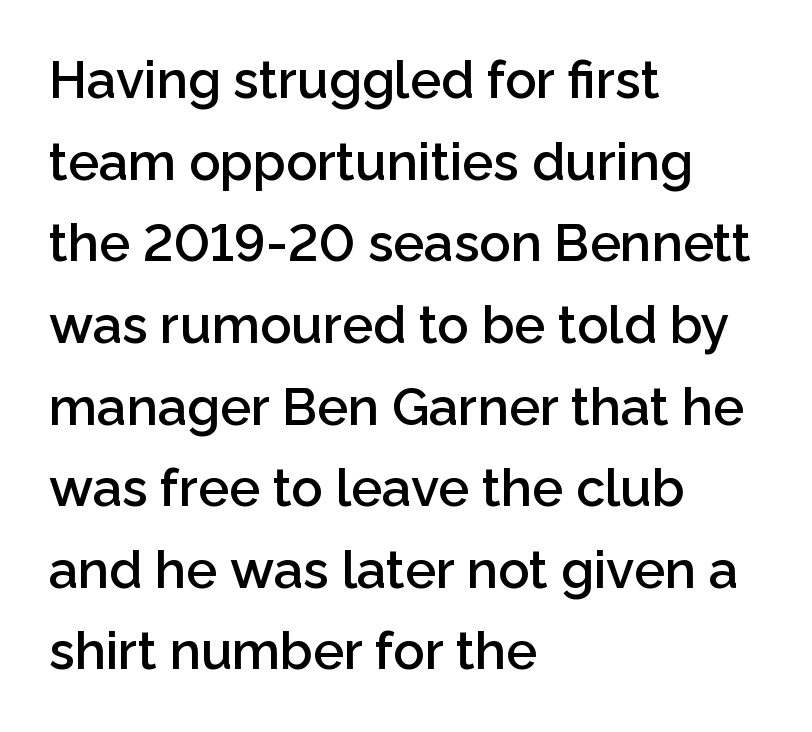
Q: Is the text bold? A: Semi-bold.
Q: Is the text italic (slanted)? A: No, it is upright.
Q: Is the typeface a serif or a sans-serif typeface? A: Sans-serif.
Q: Is the text underlined? A: No.
Q: How is the paragraph aligned? A: Left-aligned.
Q: Is the spacing between letters normal or unusually wide? A: Normal.
Q: Is the spacing between lines tight, normal or loose? A: Normal.
Q: Width (condensed, normal, or wide)? A: Normal.
Q: Stroke contrast? A: Low.
Q: x-height? A: Medium.
Q: Monospaced? A: No.
